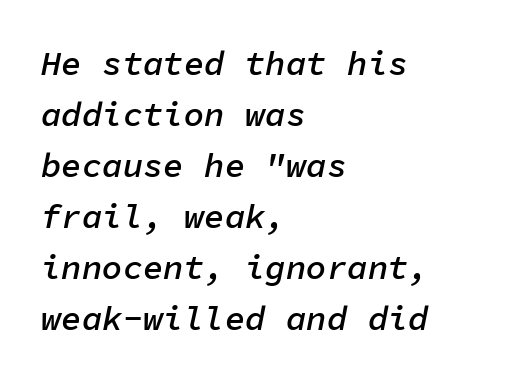
The image shows 34 px semibold type, italic (leaning right), monospaced; set left-aligned, normal line spacing (1.5x), normal letter spacing, not underlined; low stroke contrast and a medium x-height.
